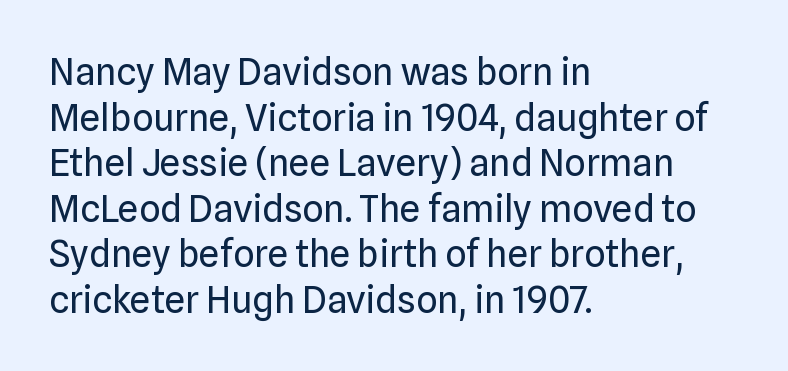
Ordinary non-slanted type is in use. These lines are rendered in a variable-pitch font. Glyph-to-glyph distance matches everyday printed text. The string is rendered with underlining switched off. The font is comparable to plain body text, perhaps lighter. The setting favours the left margin, as ordinary paragraphs usually do.
